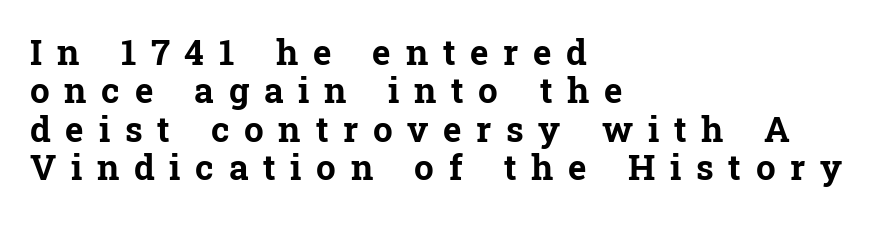
{"serif": "yes", "italic": "no", "bold": "yes", "weight": "bold", "width": "normal", "stroke_contrast": "low", "x_height": "medium", "monospaced": "no", "underline": "no", "align": "left", "line_spacing": "tight", "line_spacing_ratio": 1.1, "letter_spacing": "wide", "letter_spacing_em": 0.42, "glyph_px": 35}
